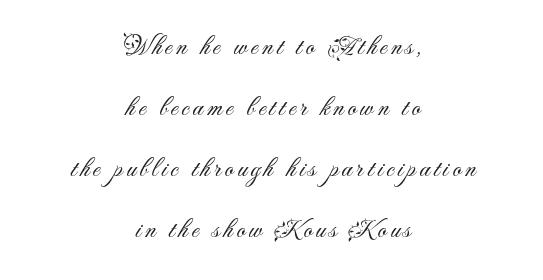
The image shows 27 px text type; set centered, loose line spacing (2.26x), not underlined.
